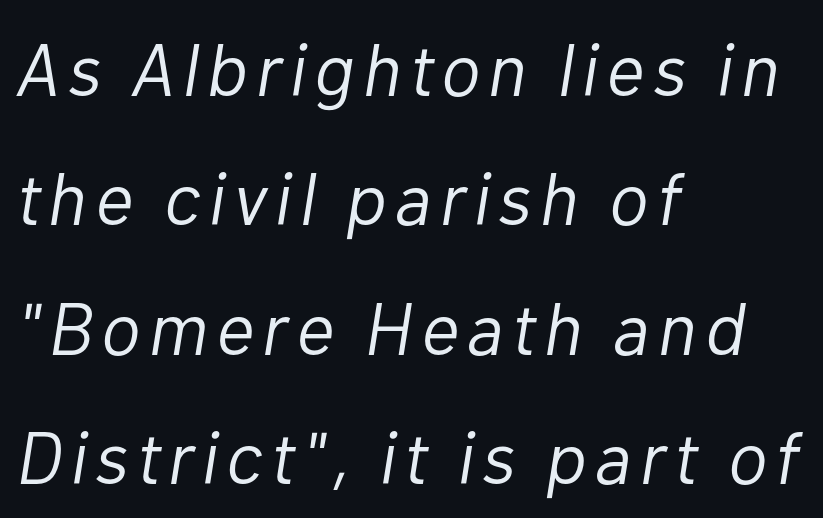
The image shows 74 px light type, italic (leaning right); set left-aligned, line spacing 1.75x, not underlined; low stroke contrast and a medium x-height.
